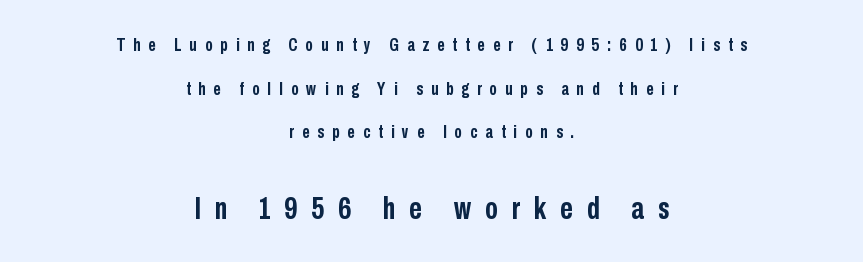
{"serif": "no", "italic": "no", "bold": "yes", "weight": "semibold", "width": "condensed", "stroke_contrast": "low", "x_height": "medium", "monospaced": "no", "underline": "no", "align": "center", "line_spacing": "loose", "line_spacing_ratio": 2.43, "letter_spacing": "wide", "letter_spacing_em": 0.45, "larger_block": "second", "size_ratio": 1.72, "glyph_px": 31}
